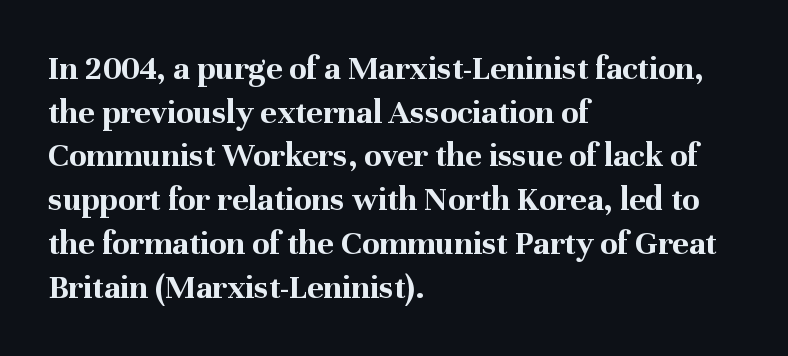
Q: Is the text bold? A: Yes.
Q: Is the text italic (slanted)? A: No, it is upright.
Q: Is the typeface a serif or a sans-serif typeface? A: Serif.
Q: Is the text underlined? A: No.
Q: How is the paragraph aligned? A: Left-aligned.
Q: Is the spacing between letters normal or unusually wide? A: Normal.
Q: Is the spacing between lines tight, normal or loose? A: Normal.
Q: Width (condensed, normal, or wide)? A: Normal.
Q: Stroke contrast? A: Medium.
Q: x-height? A: Medium.
Q: Monospaced? A: No.
